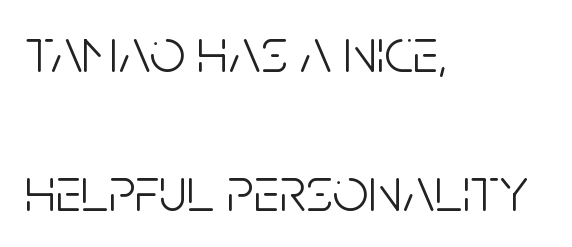
{"serif": "no", "italic": "no", "bold": "no", "weight": "light", "width": "condensed", "stroke_contrast": "low", "x_height": "large", "monospaced": "no", "underline": "no", "align": "left", "line_spacing": "loose", "line_spacing_ratio": 2.21, "letter_spacing": "normal", "letter_spacing_em": 0.0, "glyph_px": 63}
